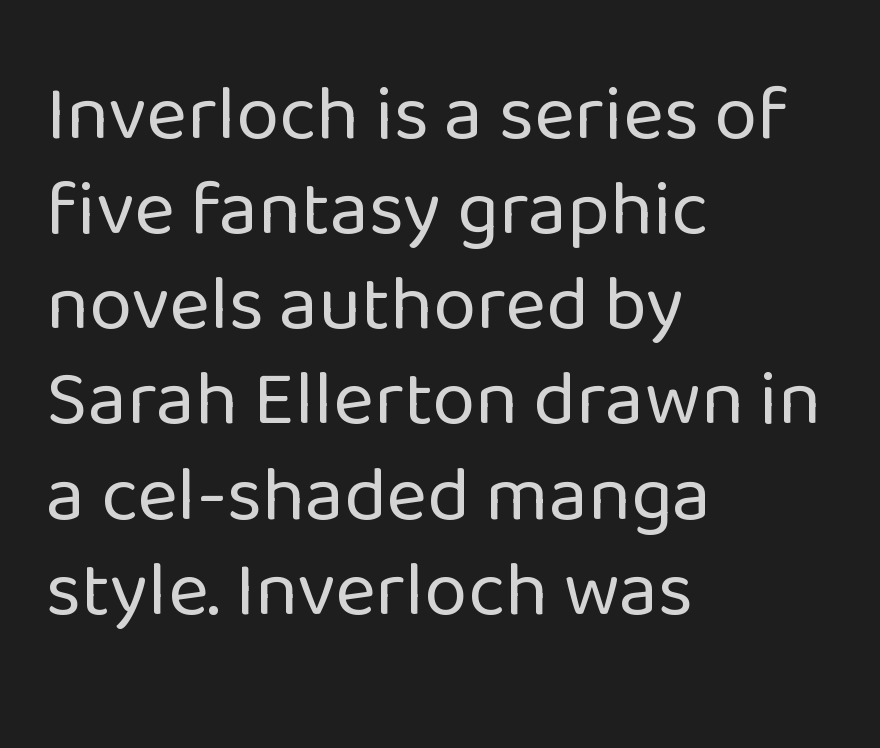
Notice how the passage keeps a crisp vertical edge on the left only. I'd call this a sans setting — the letters go barefoot. Letter spacing: default. The baseline area is clear. The axis of the letterforms is exactly vertical. Spacing verdict: proportional, widths tailored to each character.
